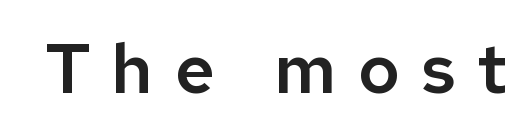
Q: Is the text italic (slanted)? A: No, it is upright.
Q: Is the typeface a serif or a sans-serif typeface? A: Sans-serif.
Q: Is the text underlined? A: No.
Q: Is the spacing between letters normal or unusually wide? A: Unusually wide.
Q: Width (condensed, normal, or wide)? A: Normal.
Q: Stroke contrast? A: Low.
Q: x-height? A: Medium.
Q: Monospaced? A: No.
